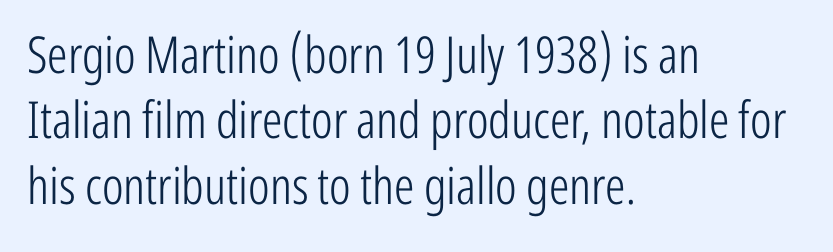
Q: Is the text bold? A: No.
Q: Is the text italic (slanted)? A: No, it is upright.
Q: Is the typeface a serif or a sans-serif typeface? A: Sans-serif.
Q: Is the text underlined? A: No.
Q: How is the paragraph aligned? A: Left-aligned.
Q: Is the spacing between letters normal or unusually wide? A: Normal.
Q: Is the spacing between lines tight, normal or loose? A: Normal.
Q: Width (condensed, normal, or wide)? A: Condensed.
Q: Stroke contrast? A: Low.
Q: x-height? A: Medium.
Q: Monospaced? A: No.
